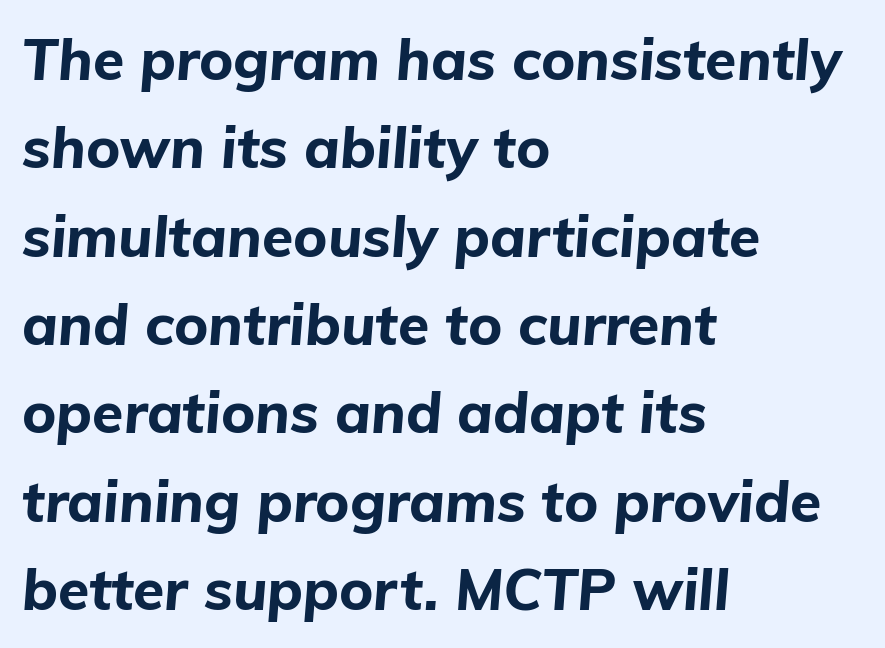
The image shows 57 px bold type, italic (leaning right); set left-aligned, normal line spacing (1.55x), normal letter spacing, not underlined; low stroke contrast and a medium x-height.
